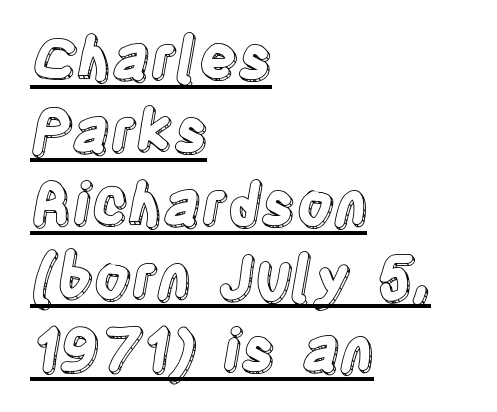
The image shows 58 px condensed type; set left-aligned, normal line spacing (1.26x), normal letter spacing, underlined; a large x-height.
